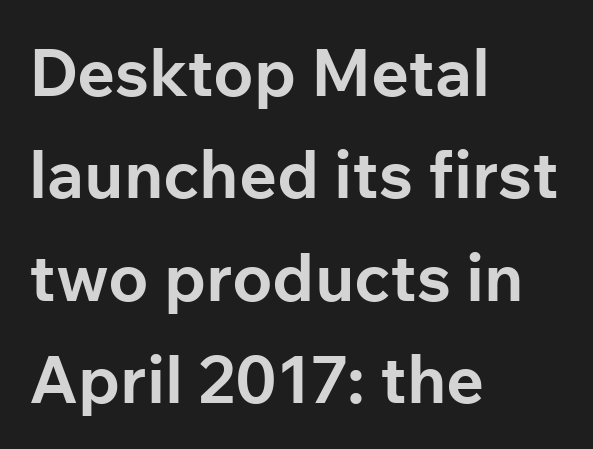
Observe the ordinary spacing: letters are neighbours, not strangers. In terms of leading, this rendering sits right in the middle. No word sits above an underline. Strong, thick strokes mark this as bold type. These lines stack with their left ends in a neat column.
